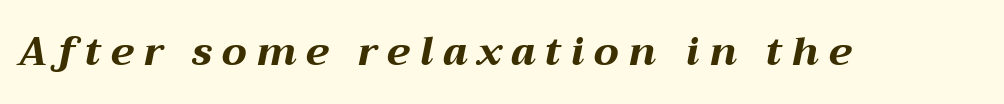
Q: Is the text bold? A: Yes.
Q: Is the text italic (slanted)? A: Yes, it leans right by about 12 degrees.
Q: Is the text underlined? A: No.
Q: Is the spacing between letters normal or unusually wide? A: Unusually wide.
Q: Width (condensed, normal, or wide)? A: Wide.
Q: Stroke contrast? A: Medium.
Q: x-height? A: Medium.
Q: Monospaced? A: No.
